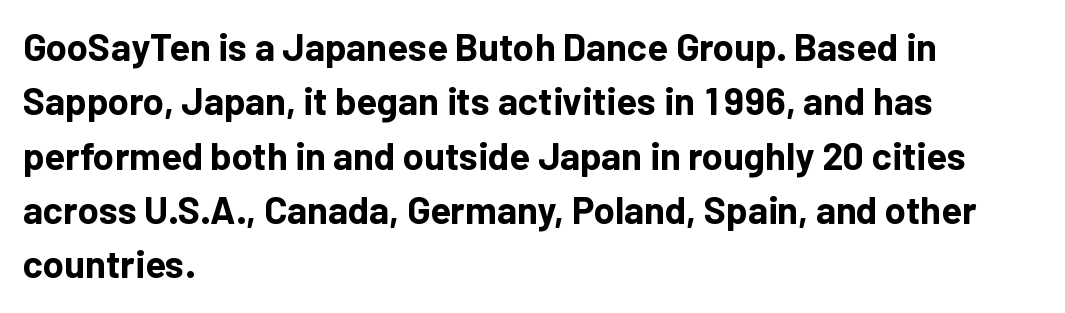
{"serif": "no", "italic": "no", "bold": "yes", "weight": "bold", "width": "normal", "stroke_contrast": "low", "x_height": "medium", "monospaced": "no", "underline": "no", "align": "left", "line_spacing": "normal", "line_spacing_ratio": 1.43, "letter_spacing": "normal", "letter_spacing_em": 0.0, "glyph_px": 38}
